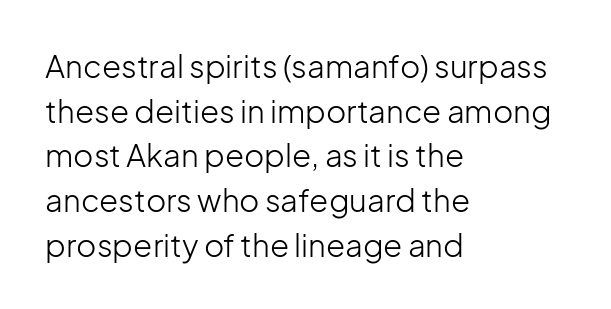
{"serif": "no", "italic": "no", "bold": "no", "weight": "light", "width": "normal", "stroke_contrast": "low", "x_height": "medium", "monospaced": "no", "underline": "no", "align": "left", "line_spacing": "normal", "line_spacing_ratio": 1.44, "letter_spacing": "normal", "letter_spacing_em": 0.0, "glyph_px": 31}
